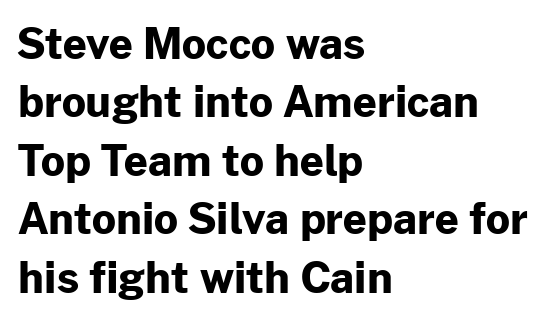
Layout note: lines flush left. This is the regular roman posture of the typeface. The leading is moderate, giving the passage an even texture. This is sans-serif lettering, the kind often seen on screens and signage. The passage shown is typed in a proportional face where columns would drift. Compared with an ordinary text face, these strokes are far heavier — a full bold.
